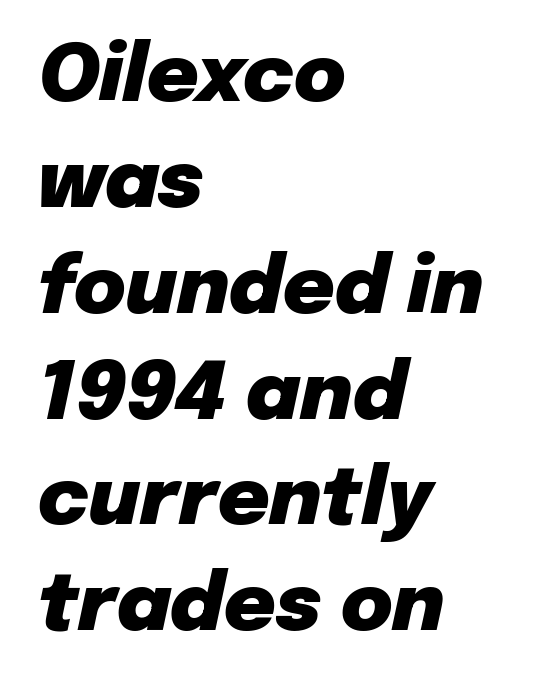
{"italic": "yes", "lean": "right", "slant_degrees": 12, "bold": "yes", "weight": "heavy", "width": "normal", "stroke_contrast": "low", "x_height": "medium", "monospaced": "no", "underline": "no", "align": "left", "line_spacing": "normal", "line_spacing_ratio": 1.34, "letter_spacing": "normal", "letter_spacing_em": 0.0, "glyph_px": 79}
